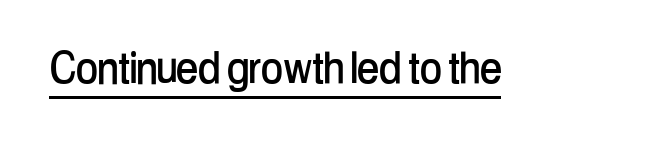
The sample's only ornament is a line tracing under the words. Typographically, this falls in the sans-serif category. Character widths vary here, with narrow letters taking less room than wide ones. What stands out about the letter spacing? Nothing — it is the standard amount. The lettering stays uniformly vertical, giving the passage a roman look.
